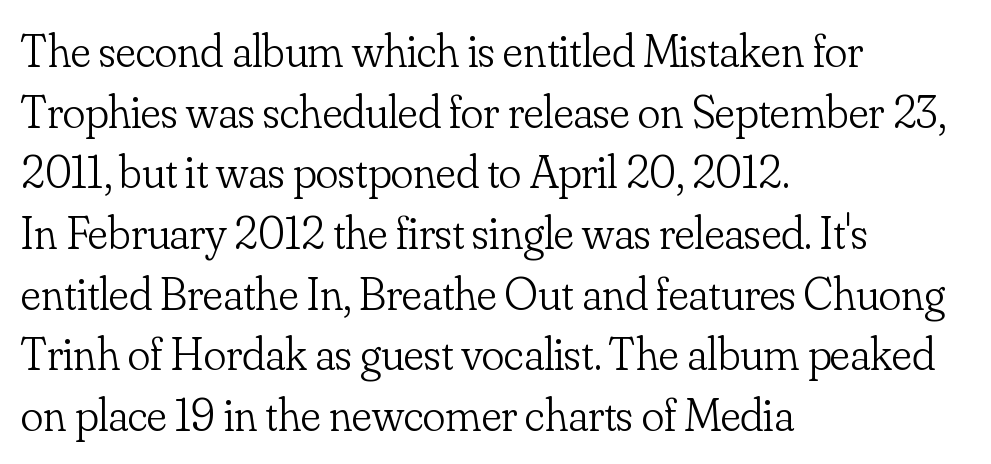
{"serif": "yes", "italic": "no", "bold": "no", "weight": "light", "width": "normal", "stroke_contrast": "low", "x_height": "small", "monospaced": "no", "underline": "no", "align": "left", "line_spacing": "normal", "line_spacing_ratio": 1.29, "letter_spacing": "normal", "letter_spacing_em": 0.0, "glyph_px": 47}
